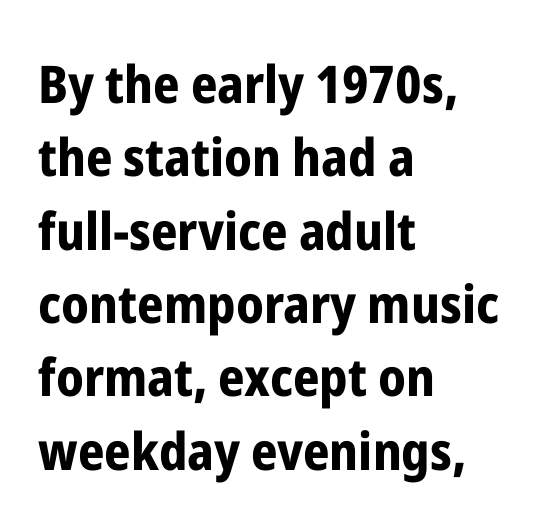
The image shows 52 px bold, condensed sans-serif type, upright; set left-aligned, normal line spacing (1.41x), normal letter spacing, not underlined; low stroke contrast and a medium x-height.
